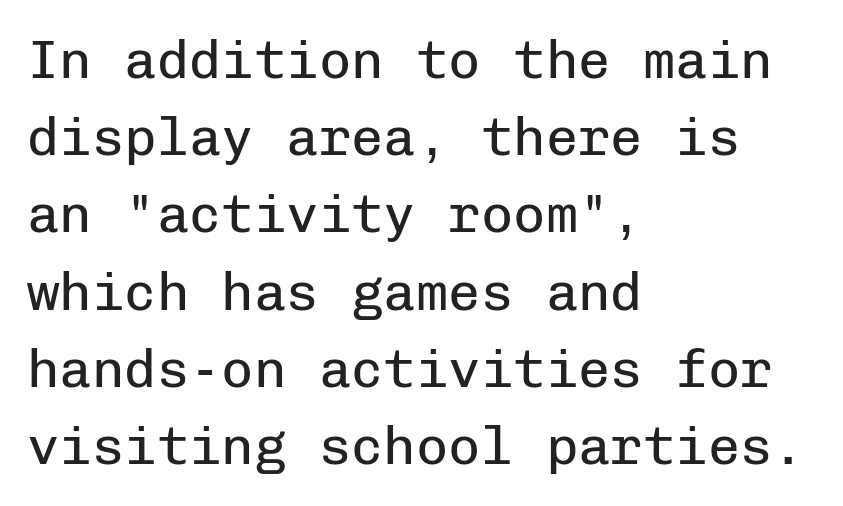
The image shows 54 px regular-weight sans-serif type, upright, monospaced; set left-aligned, normal line spacing (1.43x), normal letter spacing, not underlined; low stroke contrast and a medium x-height.
